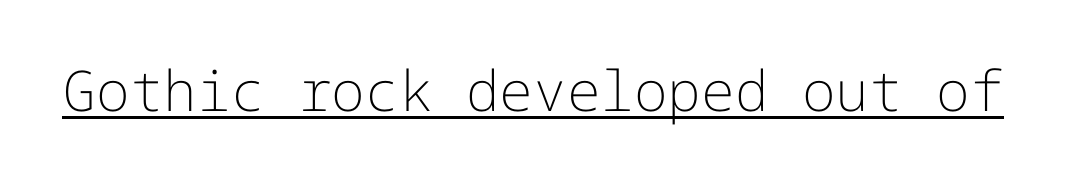
{"serif": "no", "italic": "no", "bold": "no", "weight": "light", "width": "normal", "stroke_contrast": "low", "x_height": "medium", "underline": "yes", "letter_spacing": "normal", "letter_spacing_em": 0.0, "glyph_px": 56}
